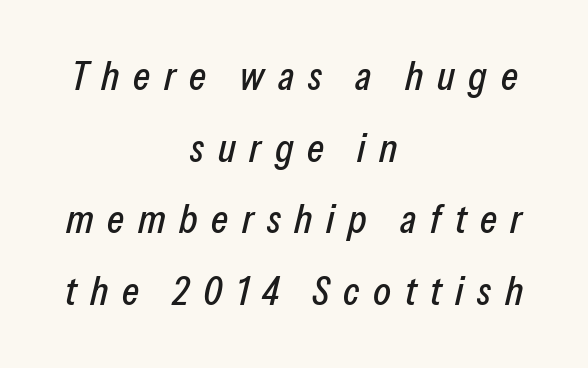
Q: Is the text italic (slanted)? A: Yes, it leans right by about 13 degrees.
Q: Is the text underlined? A: No.
Q: How is the paragraph aligned? A: Centered.
Q: Is the spacing between letters normal or unusually wide? A: Unusually wide.
Q: Width (condensed, normal, or wide)? A: Condensed.
Q: Stroke contrast? A: Low.
Q: x-height? A: Medium.
Q: Monospaced? A: No.
